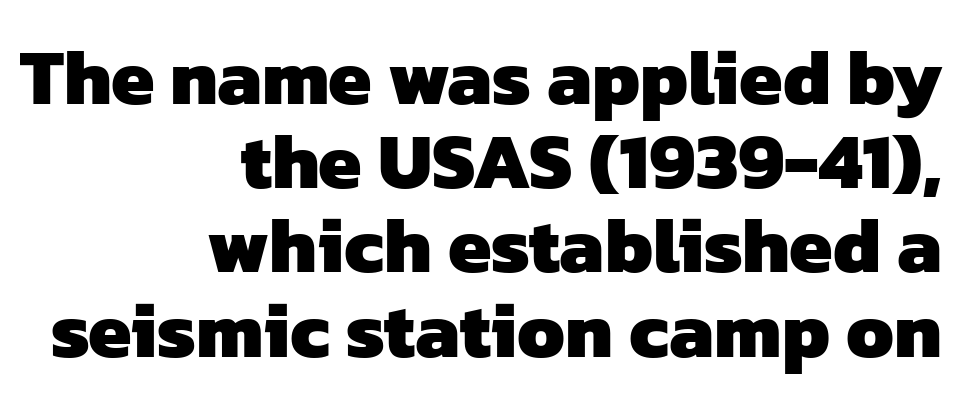
Q: Is the text bold? A: Yes.
Q: Is the typeface a serif or a sans-serif typeface? A: Sans-serif.
Q: Is the text underlined? A: No.
Q: How is the paragraph aligned? A: Right-aligned.
Q: Is the spacing between letters normal or unusually wide? A: Normal.
Q: Is the spacing between lines tight, normal or loose? A: Tight.
Q: Width (condensed, normal, or wide)? A: Normal.
Q: Stroke contrast? A: Low.
Q: x-height? A: Medium.
Q: Monospaced? A: No.
